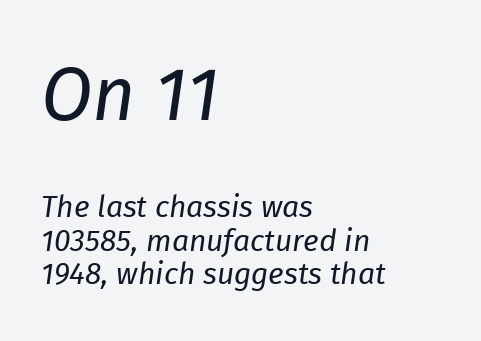
Q: Is the text bold? A: No.
Q: Is the text italic (slanted)? A: Yes, it leans right by about 8 degrees.
Q: Is the text underlined? A: No.
Q: How is the paragraph aligned? A: Left-aligned.
Q: Is the spacing between letters normal or unusually wide? A: Normal.
Q: Is the spacing between lines tight, normal or loose? A: Tight.
Q: Which block of text is set in a larger size, the first (top) or the second (bottom)? A: The first (top) one.
Q: Width (condensed, normal, or wide)? A: Normal.
Q: Stroke contrast? A: Low.
Q: x-height? A: Medium.
Q: Monospaced? A: No.
